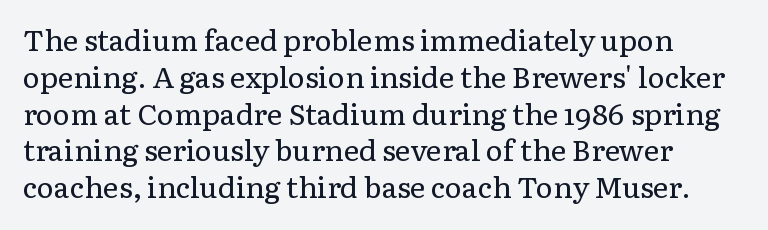
Q: Is the text bold? A: No.
Q: Is the text italic (slanted)? A: No, it is upright.
Q: Is the typeface a serif or a sans-serif typeface? A: Serif.
Q: Is the text underlined? A: No.
Q: How is the paragraph aligned? A: Left-aligned.
Q: Is the spacing between letters normal or unusually wide? A: Normal.
Q: Is the spacing between lines tight, normal or loose? A: Normal.
Q: Width (condensed, normal, or wide)? A: Normal.
Q: Stroke contrast? A: Low.
Q: x-height? A: Medium.
Q: Monospaced? A: No.
